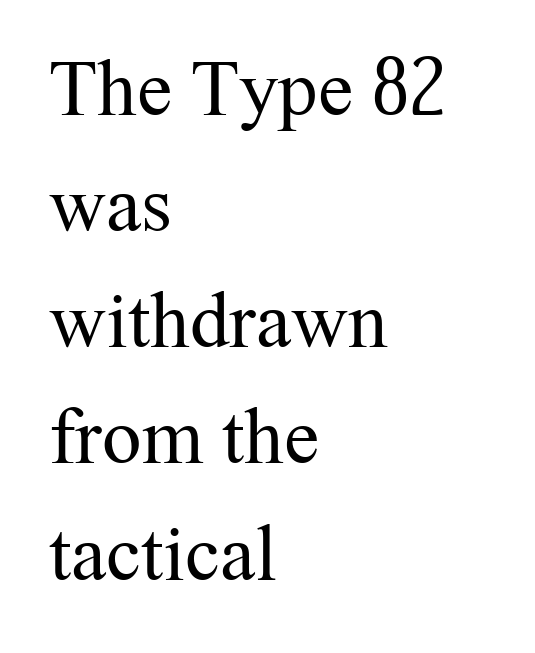
Ink coverage per letter is moderate at most. The tracking reads as untouched default to a designer's eye. The space beneath each line is pristine and unruled. Proportional: the letters do not fall into vertical columns. In terms of leading, this rendering sits right in the middle.
